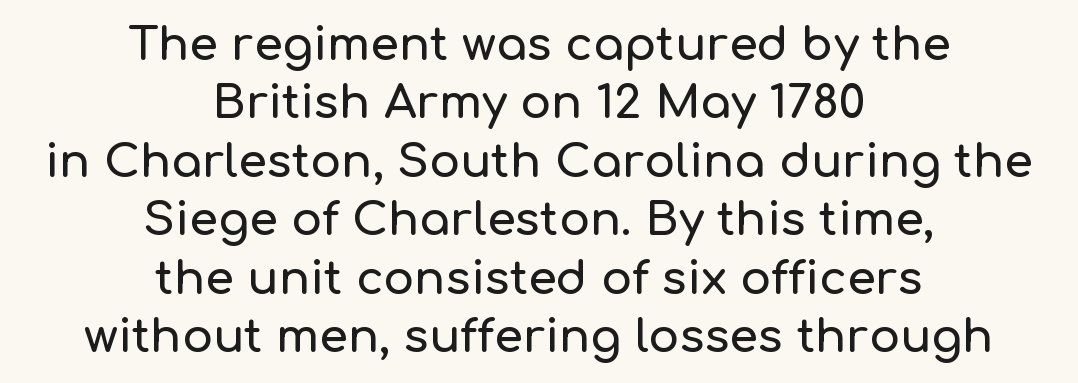
Any mark beneath the type? The region is blank. If you drew a line through each stem, it would be perfectly vertical. A typesetter would call this leading conventional body-copy spacing. The rendering uses natural spacing where letterforms have individual widths. What kind of face is this? One without serifs — a sans.
